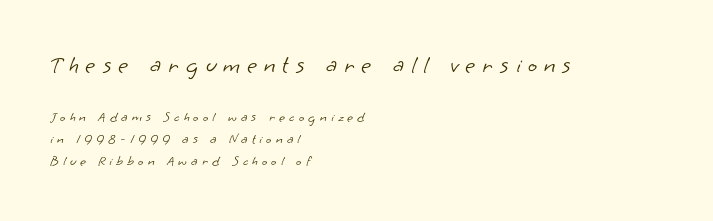
{"bold": "no", "underline": "no", "align": "left", "line_spacing": "normal", "line_spacing_ratio": 1.6, "letter_spacing": "wide", "letter_spacing_em": 0.3, "larger_block": "first", "size_ratio": 1.71, "glyph_px": 24}
